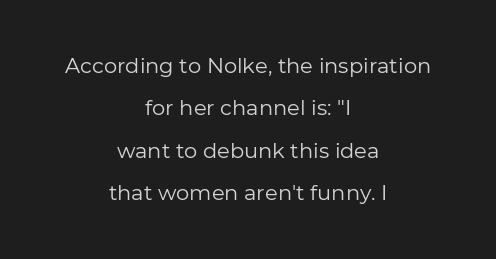
{"italic": "no", "bold": "no", "underline": "no", "align": "center", "line_spacing": "loose", "line_spacing_ratio": 2.02, "letter_spacing": "normal", "letter_spacing_em": 0.0, "glyph_px": 21}
